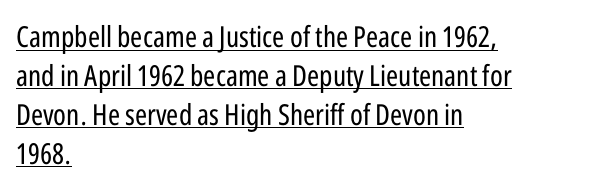
Notice how the stems are strictly vertical — no italics here. Note the varied advance widths — an 'i' is clearly narrower than an 'm'. Examine the stroke ends and you'll find no serifs. Weight: in the light-to-regular range. The leading is moderate, giving the passage an even texture.
